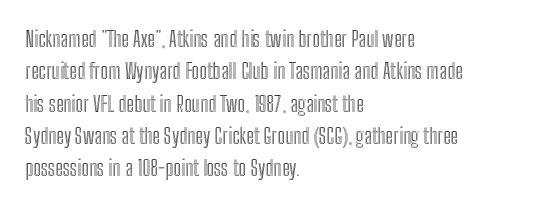
The image shows 22 px text type, upright; set left-aligned, normal line spacing (1.47x), normal letter spacing, not underlined.
